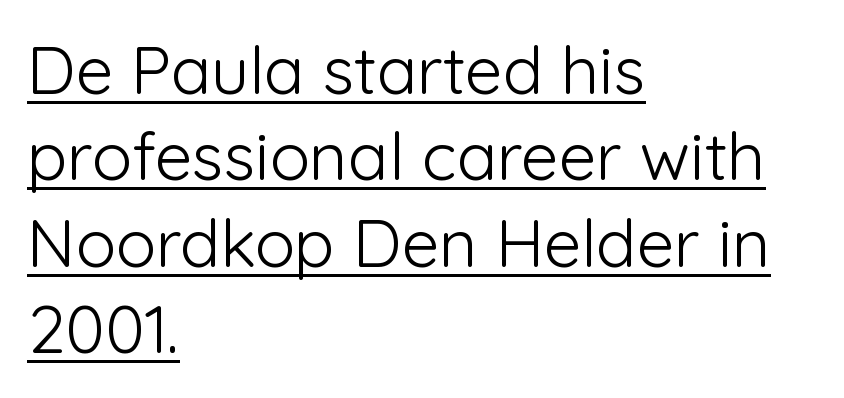
Q: Is the text bold? A: No.
Q: Is the text italic (slanted)? A: No, it is upright.
Q: Is the typeface a serif or a sans-serif typeface? A: Sans-serif.
Q: Is the text underlined? A: Yes.
Q: How is the paragraph aligned? A: Left-aligned.
Q: Is the spacing between letters normal or unusually wide? A: Normal.
Q: Is the spacing between lines tight, normal or loose? A: Normal.
Q: Width (condensed, normal, or wide)? A: Normal.
Q: Stroke contrast? A: Low.
Q: x-height? A: Medium.
Q: Monospaced? A: No.
